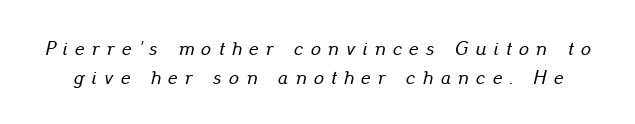
{"italic": "yes", "lean": "right", "slant_degrees": 13, "underline": "no", "line_spacing": "normal", "line_spacing_ratio": 1.46, "letter_spacing": "wide", "letter_spacing_em": 0.37, "glyph_px": 20}
